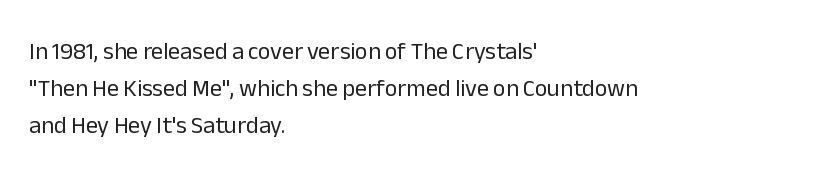
{"italic": "no", "bold": "no", "underline": "no", "align": "left", "line_spacing": "normal", "line_spacing_ratio": 1.54, "letter_spacing": "normal", "letter_spacing_em": 0.0, "glyph_px": 24}
